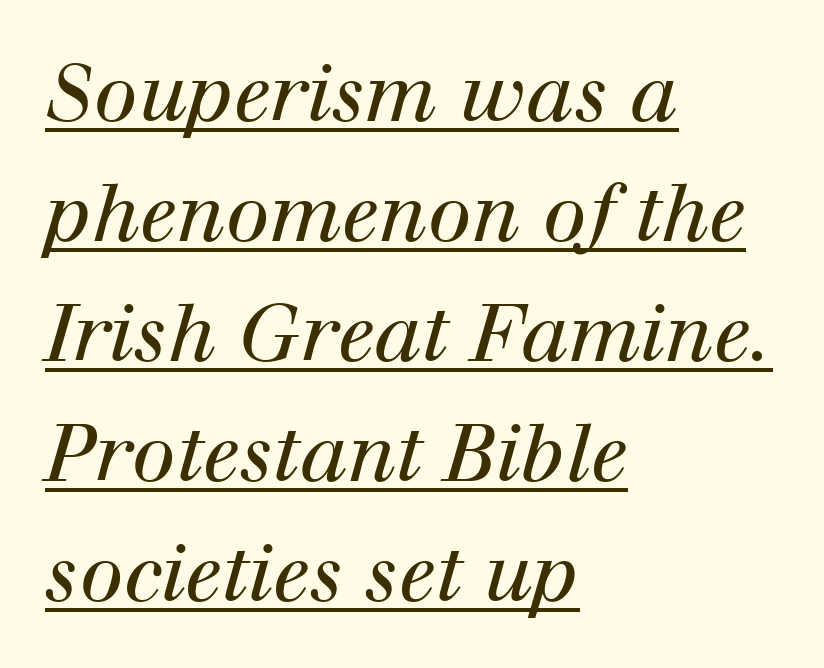
{"serif": "yes", "italic": "yes", "lean": "right", "slant_degrees": 12, "bold": "no", "weight": "regular", "width": "normal", "stroke_contrast": "high", "x_height": "medium", "monospaced": "no", "underline": "yes", "align": "left", "line_spacing": "normal", "line_spacing_ratio": 1.52, "letter_spacing": "normal", "letter_spacing_em": 0.0, "glyph_px": 79}
